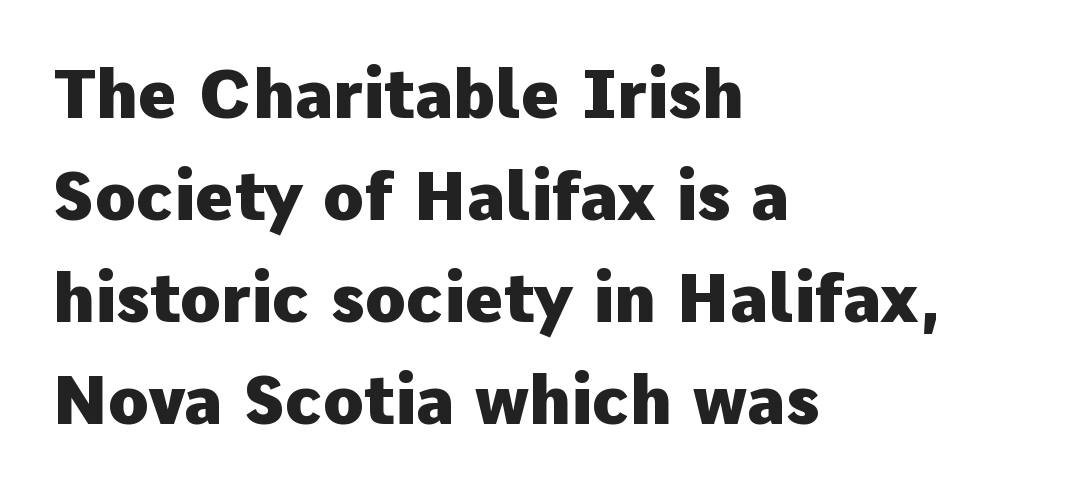
{"serif": "no", "italic": "no", "bold": "yes", "weight": "heavy", "width": "normal", "stroke_contrast": "low", "x_height": "medium", "monospaced": "no", "underline": "no", "align": "left", "line_spacing": "normal", "line_spacing_ratio": 1.52, "letter_spacing": "normal", "letter_spacing_em": 0.0, "glyph_px": 67}
